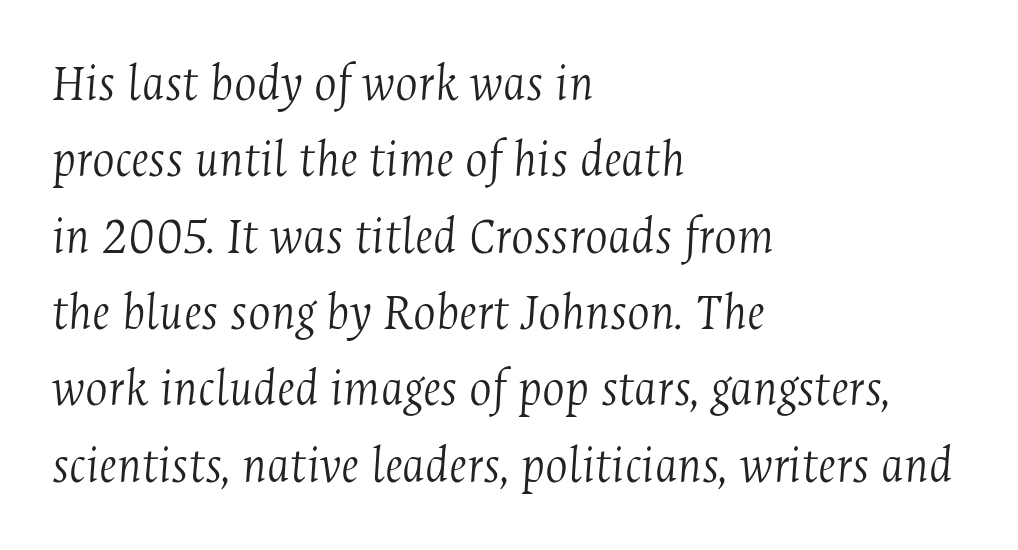
{"serif": "yes", "italic": "yes", "lean": "right", "slant_degrees": 4, "bold": "no", "weight": "light", "width": "condensed", "stroke_contrast": "medium", "x_height": "medium", "monospaced": "no", "underline": "no", "align": "left", "line_spacing": "normal", "line_spacing_ratio": 1.44, "letter_spacing": "normal", "letter_spacing_em": 0.0, "glyph_px": 53}
